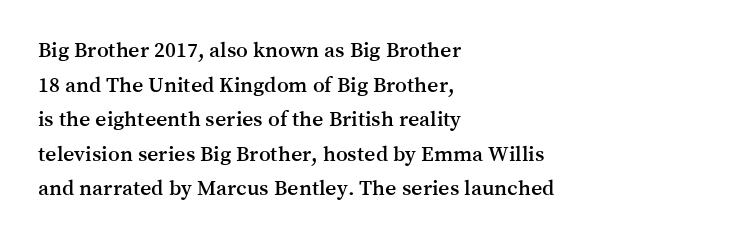
The image shows 22 px text type, upright; set left-aligned, normal line spacing (1.57x), normal letter spacing, not underlined.
